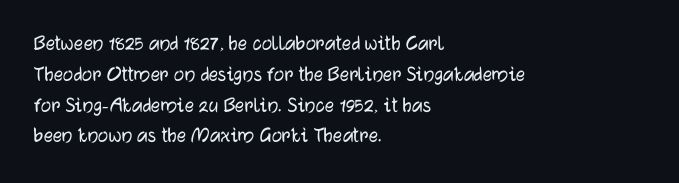
Q: Is the text italic (slanted)? A: No, it is upright.
Q: Is the text underlined? A: No.
Q: How is the paragraph aligned? A: Left-aligned.
Q: Is the spacing between letters normal or unusually wide? A: Normal.
Q: Is the spacing between lines tight, normal or loose? A: Normal.
